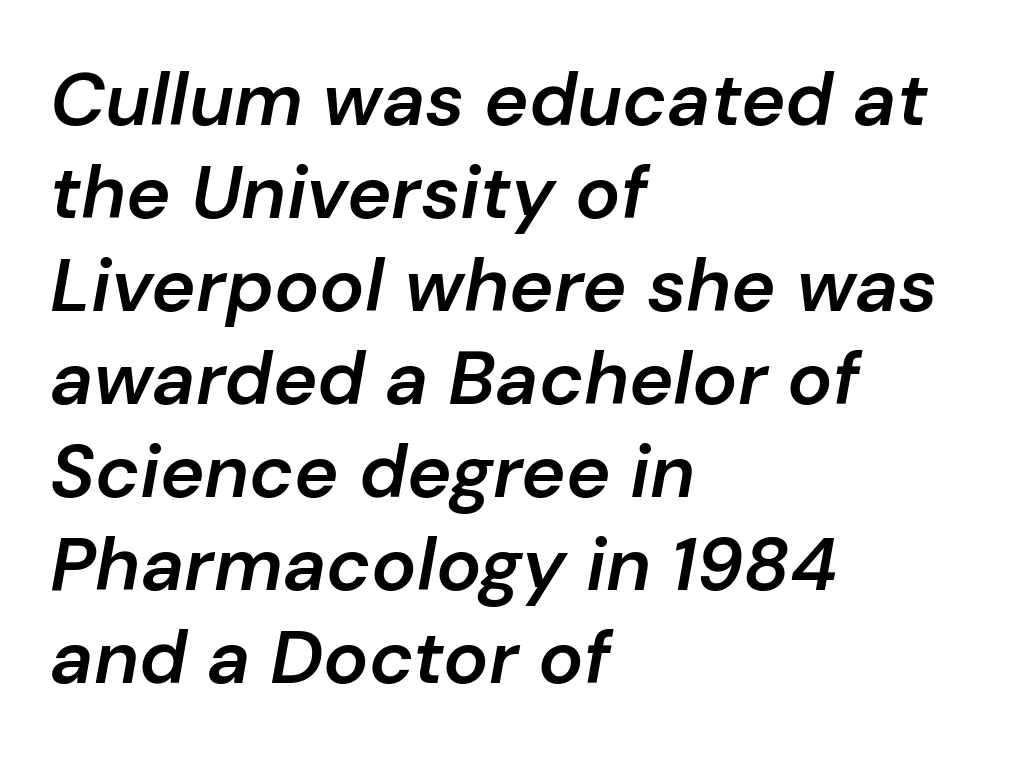
{"italic": "yes", "lean": "right", "slant_degrees": 10, "bold": "semi", "weight": "semibold", "width": "normal", "stroke_contrast": "low", "x_height": "medium", "monospaced": "no", "underline": "no", "align": "left", "line_spacing_ratio": 1.24, "letter_spacing": "normal", "letter_spacing_em": 0.0, "glyph_px": 75}
